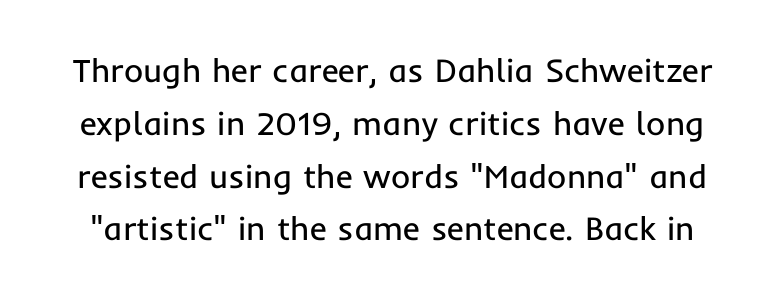
The designer left line spacing at the default. Does the type have serifs? No, each stem ends abruptly. Is the type heavy? It reads as light-to-regular instead. Character widths vary here, with narrow letters taking less room than wide ones. The type is set solid horizontally, with unmodified tracking. Tall strokes in this sample are plumb rather than angled.
